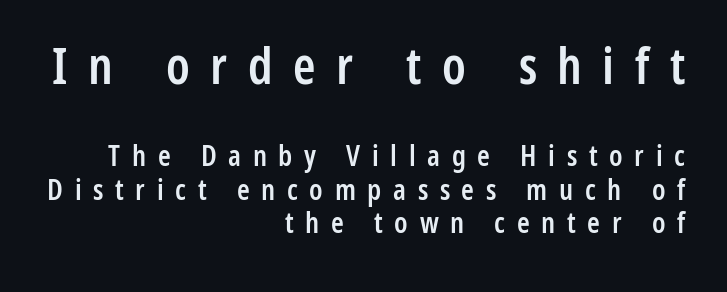
The image shows 51 px semibold, condensed sans-serif type, upright; set right-aligned, line spacing 1.16x, unusually wide letter spacing (+0.4 em), not underlined; the first (top) block is 1.76x larger; low stroke contrast and a medium x-height.
